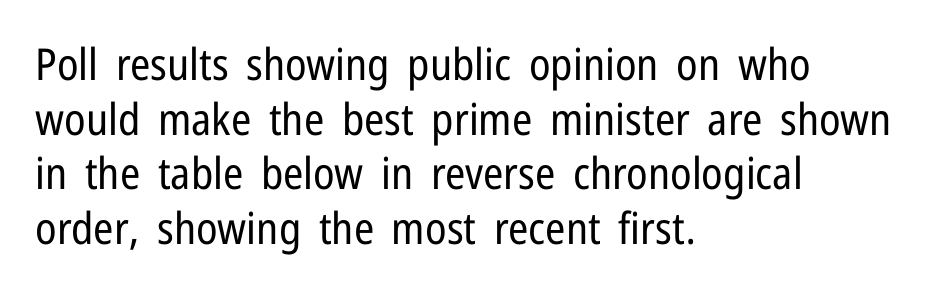
The image shows 44 px regular-weight, condensed sans-serif type, upright; set left-aligned, line spacing 1.24x, normal letter spacing, not underlined; low stroke contrast and a medium x-height.
